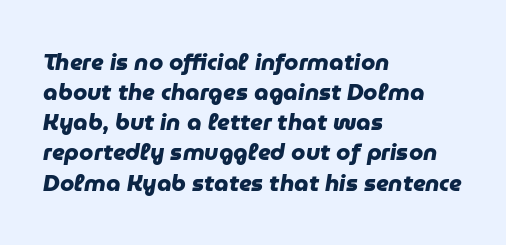
Glyph-to-glyph distance matches everyday printed text. These lines stack with their left ends in a neat column. A bare baseline throughout the passage. Baseline-to-baseline distance is the conventional proportion of letter height. The strokes are fattened all the way to bold.
